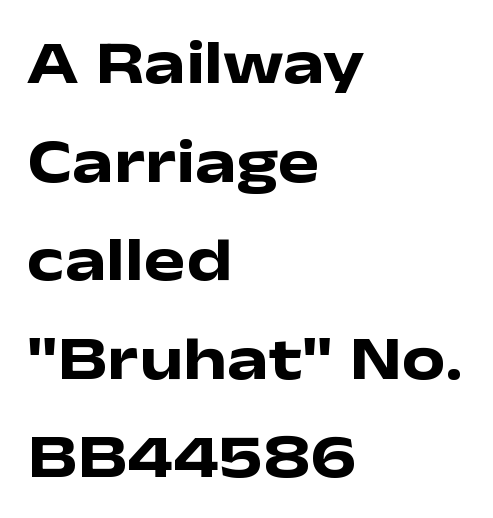
The image shows 62 px heavy, wide sans-serif type, upright; set left-aligned, normal line spacing (1.59x), normal letter spacing, not underlined; low stroke contrast and a medium x-height.
